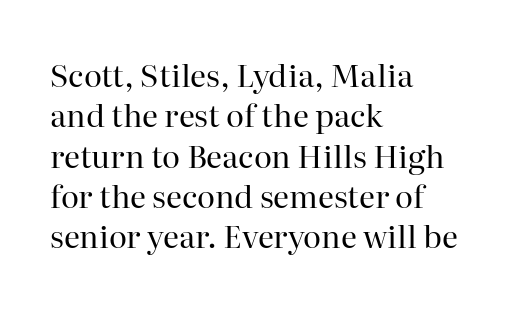
{"serif": "yes", "italic": "no", "bold": "no", "weight": "regular", "width": "normal", "stroke_contrast": "high", "x_height": "medium", "monospaced": "no", "underline": "no", "align": "left", "line_spacing": "normal", "line_spacing_ratio": 1.3, "letter_spacing": "normal", "letter_spacing_em": 0.0, "glyph_px": 31}
